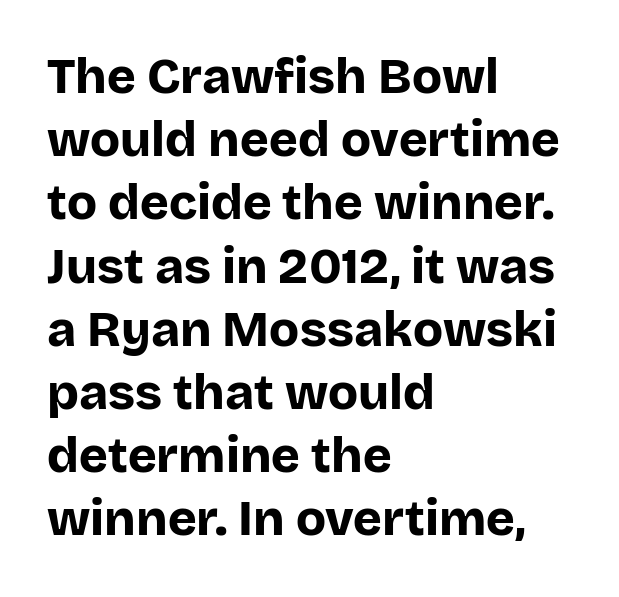
The image shows 49 px bold sans-serif type, upright; set left-aligned, normal line spacing (1.29x), normal letter spacing, not underlined; low stroke contrast and a large x-height.
